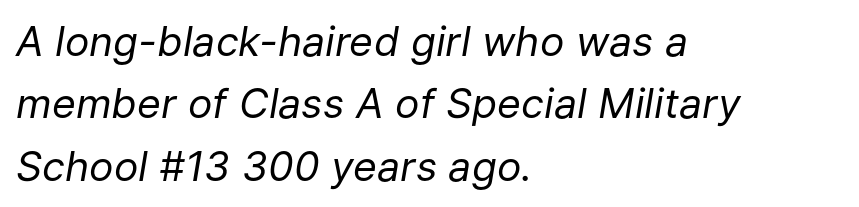
Varying glyph widths throughout — classic text-font behaviour. This rendering leaves character spacing at its baseline value. Line spacing here is normal. The strokes carry an ordinary text weight at most.
